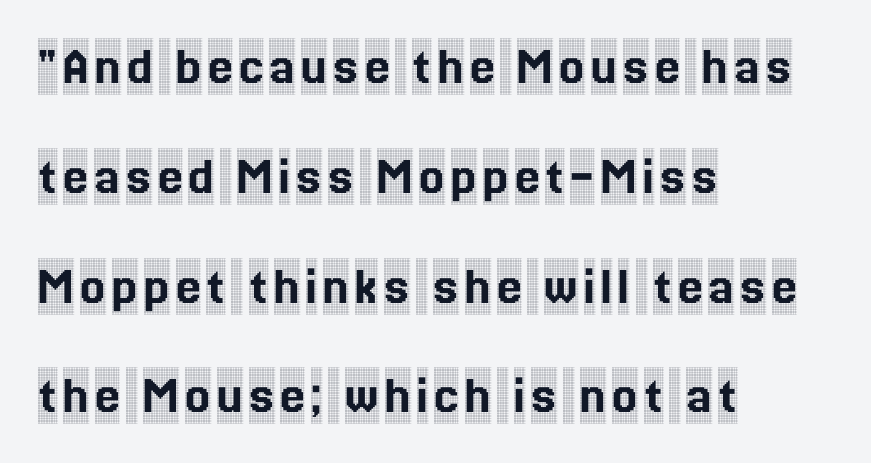
{"serif": "yes", "italic": "no", "width": "condensed", "x_height": "large", "monospaced": "no", "underline": "no", "align": "left", "line_spacing": "loose", "line_spacing_ratio": 1.96, "glyph_px": 56}
